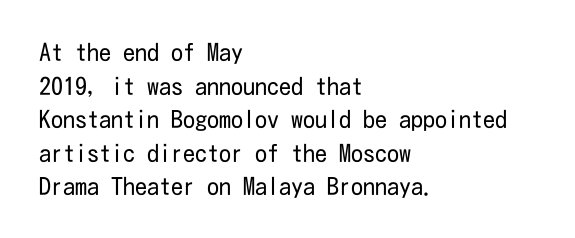
Does the copy run flush right? No — it runs flush left. Does extra space separate the letters? No, they use regular spacing. The letters look calm and open, with moderate or lighter stems. Beneath every word, the page is bare. Normally led — the rows are evenly, conventionally spaced.
